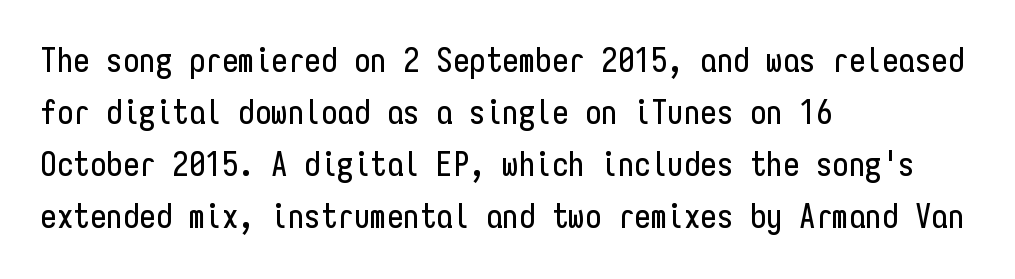
The image shows 33 px condensed sans-serif type, upright, monospaced; set left-aligned, normal line spacing (1.58x), normal letter spacing, not underlined; low stroke contrast and a medium x-height.
